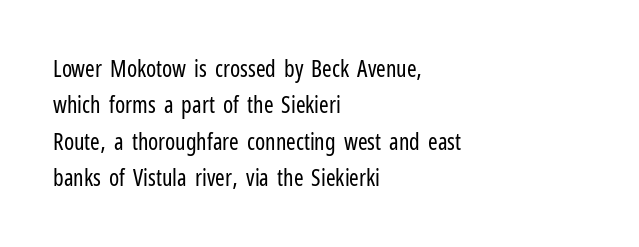
The image shows 23 px text type, upright; set left-aligned, normal line spacing (1.58x), normal letter spacing, not underlined.
